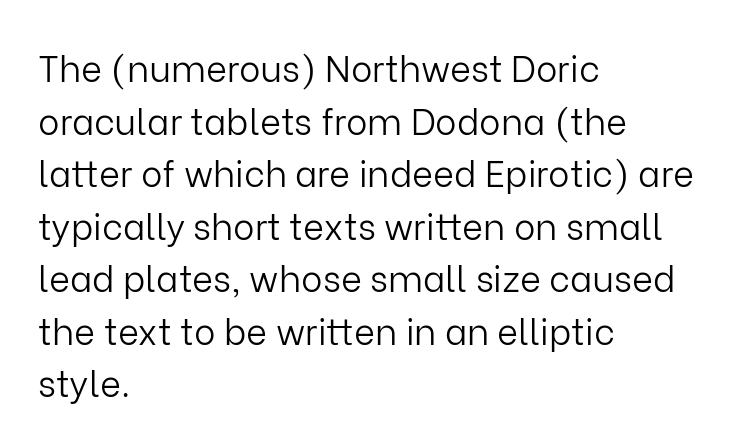
Q: Is the text bold? A: No.
Q: Is the text italic (slanted)? A: No, it is upright.
Q: Is the typeface a serif or a sans-serif typeface? A: Sans-serif.
Q: Is the text underlined? A: No.
Q: How is the paragraph aligned? A: Left-aligned.
Q: Is the spacing between letters normal or unusually wide? A: Normal.
Q: Is the spacing between lines tight, normal or loose? A: Normal.
Q: Width (condensed, normal, or wide)? A: Normal.
Q: Stroke contrast? A: Low.
Q: x-height? A: Medium.
Q: Monospaced? A: No.
